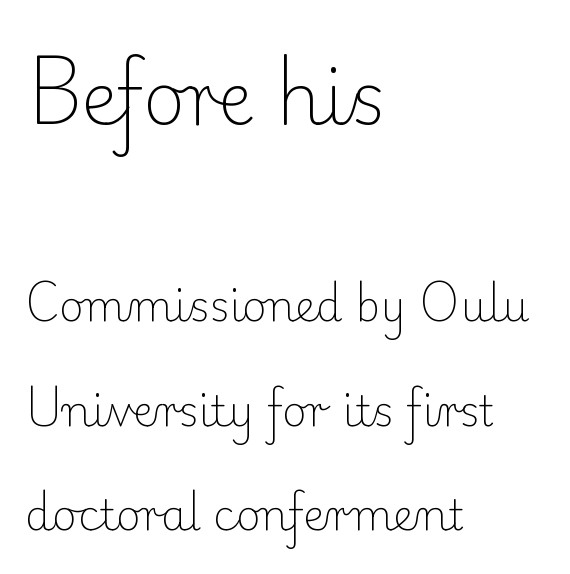
Do the characters align in a grid? No, the font is proportional. No heavy texture on the line: the type isn't bold. A serif font was chosen for this passage. This rendering features lettering with no underline.
